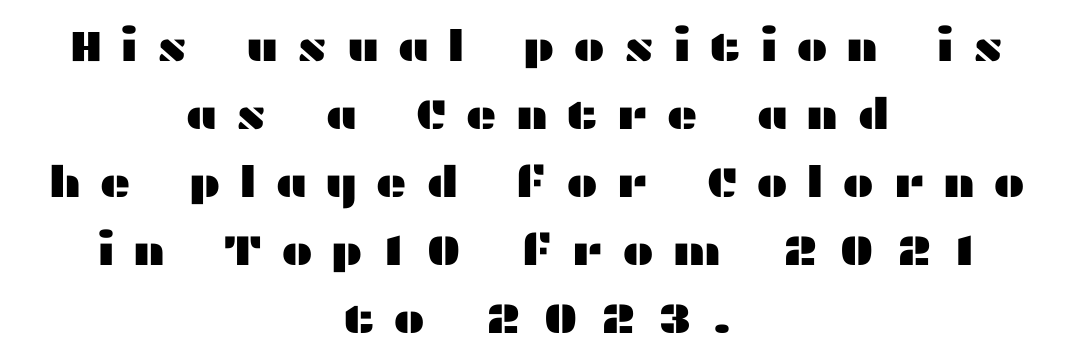
The image shows 43 px wide sans-serif type, upright; set centered, normal line spacing (1.58x), unusually wide letter spacing (+0.42 em), not underlined; medium stroke contrast and a medium x-height.
